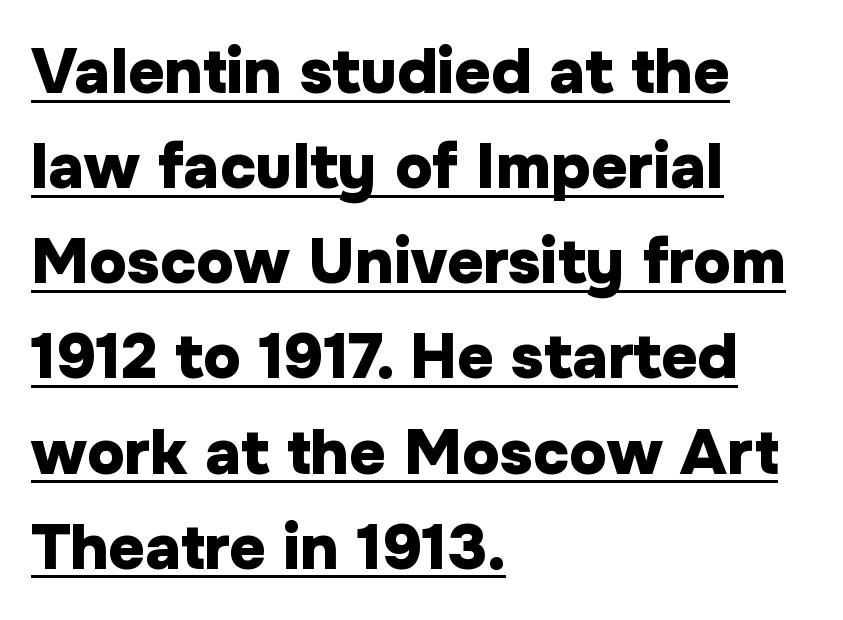
Q: Is the text bold? A: Yes.
Q: Is the text italic (slanted)? A: No, it is upright.
Q: Is the typeface a serif or a sans-serif typeface? A: Sans-serif.
Q: Is the text underlined? A: Yes.
Q: How is the paragraph aligned? A: Left-aligned.
Q: Is the spacing between letters normal or unusually wide? A: Normal.
Q: Is the spacing between lines tight, normal or loose? A: Normal.
Q: Width (condensed, normal, or wide)? A: Normal.
Q: Stroke contrast? A: Low.
Q: x-height? A: Medium.
Q: Monospaced? A: No.
